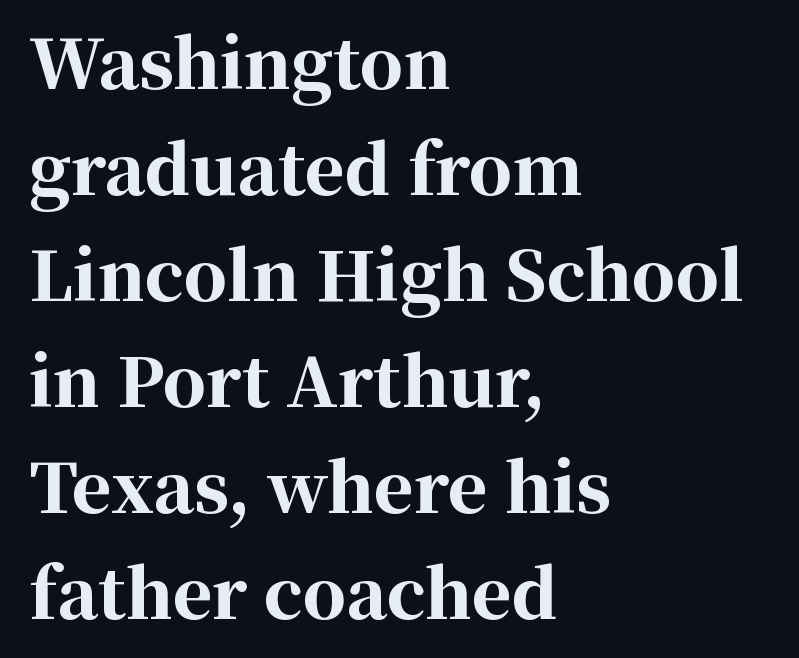
The image shows 68 px bold serif type, upright; set left-aligned, normal line spacing (1.56x), normal letter spacing, not underlined; high stroke contrast and a medium x-height.
